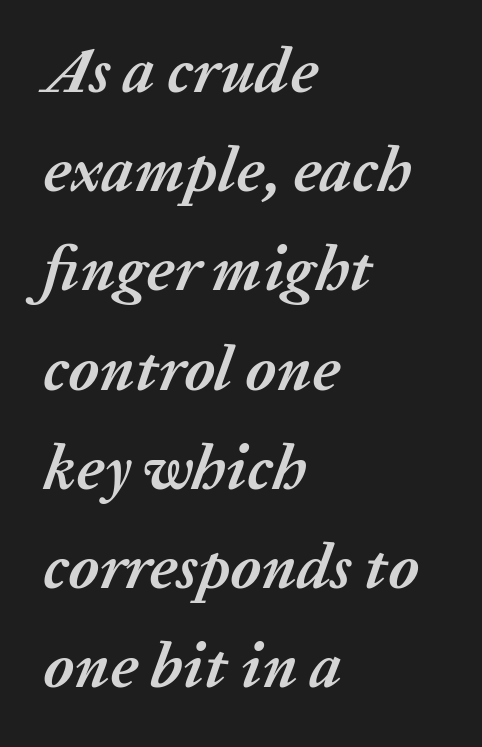
Q: Is the text bold? A: Yes.
Q: Is the text italic (slanted)? A: Yes, it leans right by about 20 degrees.
Q: Is the text underlined? A: No.
Q: How is the paragraph aligned? A: Left-aligned.
Q: Is the spacing between letters normal or unusually wide? A: Normal.
Q: Is the spacing between lines tight, normal or loose? A: Normal.
Q: Width (condensed, normal, or wide)? A: Normal.
Q: Stroke contrast? A: Medium.
Q: x-height? A: Medium.
Q: Monospaced? A: No.
